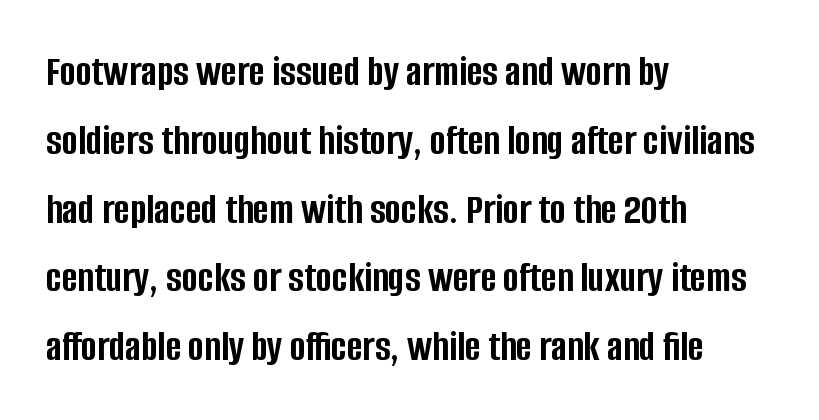
{"serif": "no", "italic": "no", "bold": "yes", "weight": "semibold", "width": "condensed", "stroke_contrast": "low", "x_height": "large", "monospaced": "no", "underline": "no", "align": "left", "line_spacing": "normal", "line_spacing_ratio": 1.6, "letter_spacing": "normal", "letter_spacing_em": 0.0, "glyph_px": 43}
